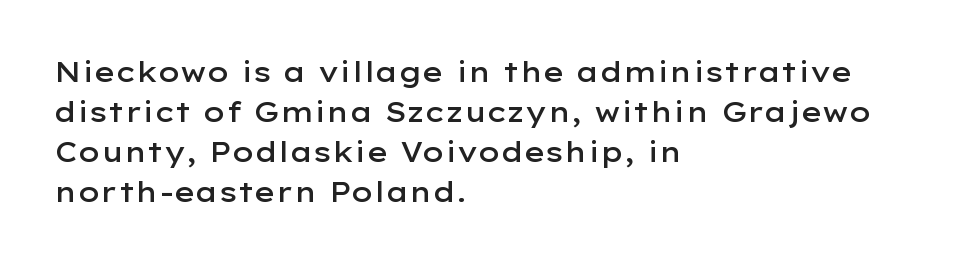
The image shows 28 px semibold, wide sans-serif type, upright; set left-aligned, normal line spacing (1.43x), normal letter spacing, not underlined; low stroke contrast and a medium x-height.
